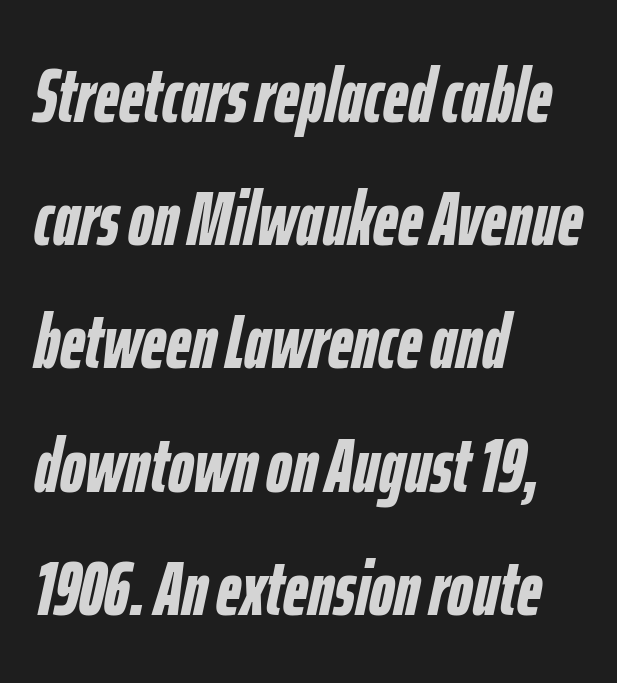
Varying glyph widths throughout — classic text-font behaviour. The rendering applies a slant to the glyphs. Is the letter spacing exaggerated? No — it looks like the ordinary default. Just letters on the line, the space beneath them empty. Does the leading feel generous? No, just average.
